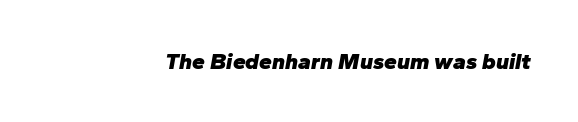
The image shows 23 px bold type, italic (leaning right); set normal letter spacing, not underlined.
